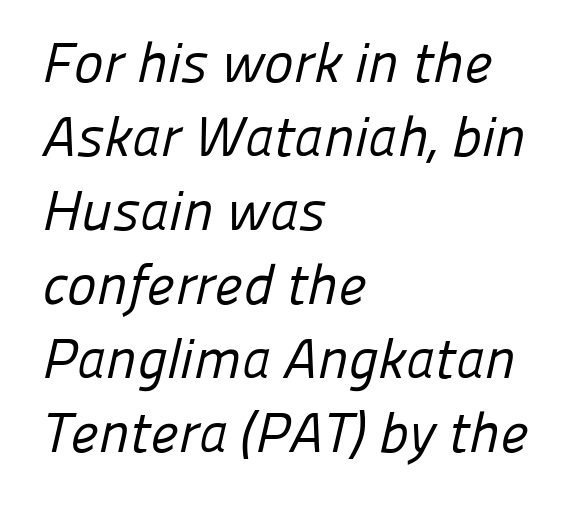
The image shows 56 px regular-weight sans-serif type; set left-aligned, normal line spacing (1.32x), normal letter spacing, not underlined; low stroke contrast and a medium x-height.
